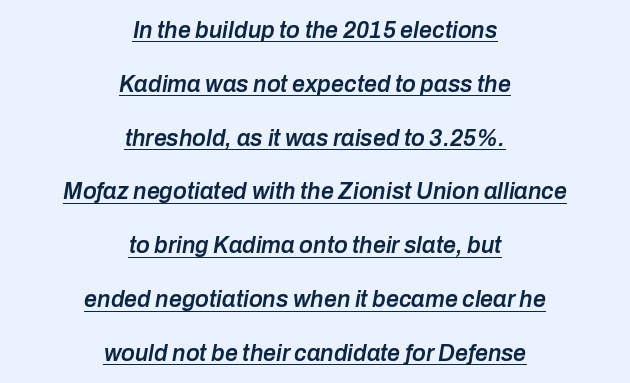
The image shows 23 px text type, italic (leaning right); set centered, loose line spacing (2.34x), normal letter spacing, underlined.
